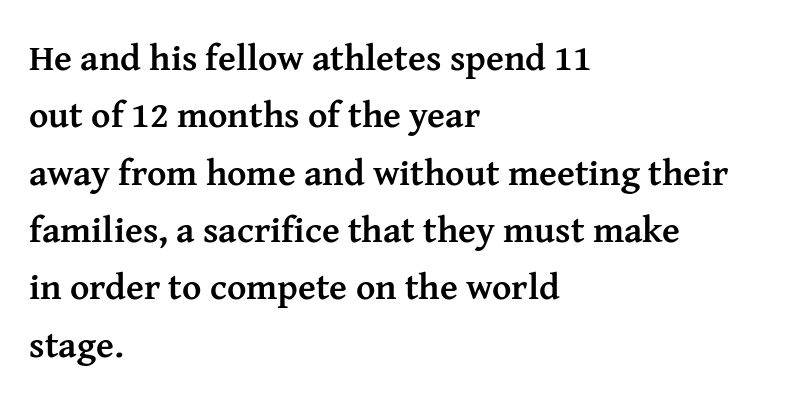
{"serif": "yes", "italic": "no", "bold": "yes", "weight": "semibold", "width": "normal", "stroke_contrast": "medium", "x_height": "medium", "monospaced": "no", "underline": "no", "align": "left", "line_spacing": "normal", "line_spacing_ratio": 1.55, "letter_spacing": "normal", "letter_spacing_em": 0.0, "glyph_px": 37}
